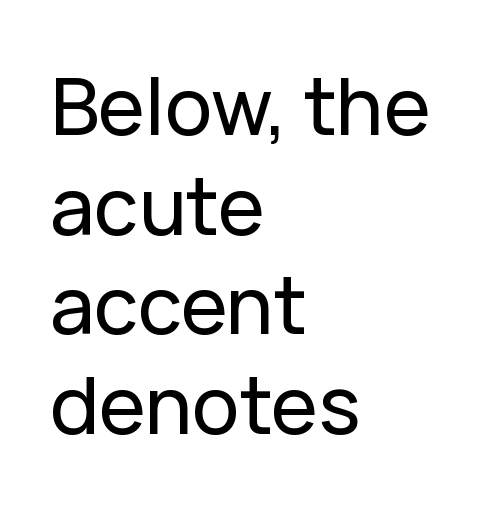
The image shows 79 px sans-serif type, upright; set left-aligned, normal line spacing (1.26x), normal letter spacing, not underlined; low stroke contrast and a medium x-height.
